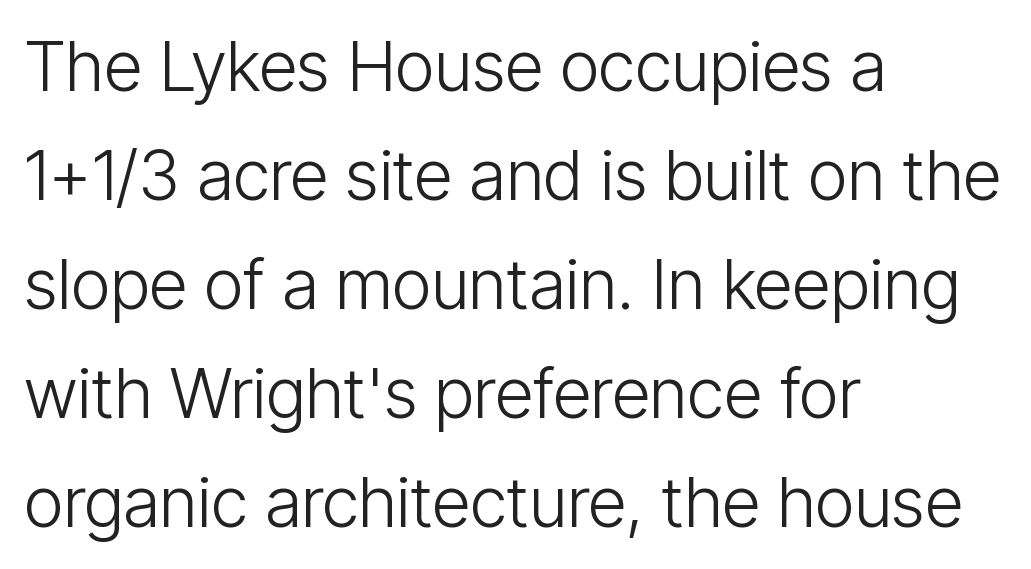
When letters stand straight like this, we call the style roman or upright. If you drew a ruler down the left edge, every line would touch it. The gap between lines stays unmarked. Is this a fixed-width face? No — the glyphs have proportional, varying widths. This block has exactly the height ordinary leading produces.
